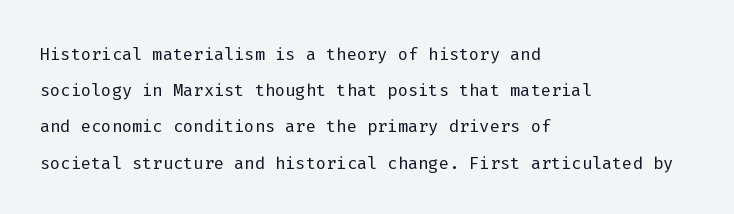
Q: Is the text bold? A: No.
Q: Is the text italic (slanted)? A: No, it is upright.
Q: Is the text underlined? A: No.
Q: How is the paragraph aligned? A: Left-aligned.
Q: Is the spacing between letters normal or unusually wide? A: Normal.
Q: Is the spacing between lines tight, normal or loose? A: Normal.
